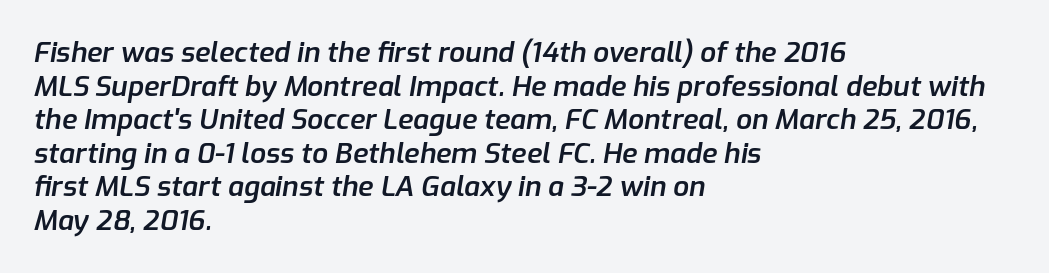
Q: Is the text bold? A: Semi-bold.
Q: Is the text italic (slanted)? A: Yes, it leans right by about 9 degrees.
Q: Is the text underlined? A: No.
Q: How is the paragraph aligned? A: Left-aligned.
Q: Is the spacing between letters normal or unusually wide? A: Normal.
Q: Width (condensed, normal, or wide)? A: Normal.
Q: Stroke contrast? A: Low.
Q: x-height? A: Medium.
Q: Monospaced? A: No.
